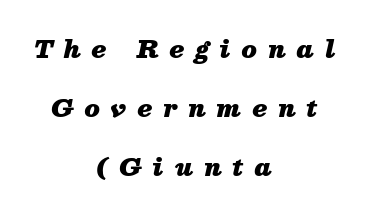
{"italic": "yes", "lean": "right", "slant_degrees": 13, "bold": "yes", "underline": "no", "align": "center", "line_spacing": "loose", "line_spacing_ratio": 2.46, "letter_spacing": "wide", "letter_spacing_em": 0.46, "glyph_px": 24}
